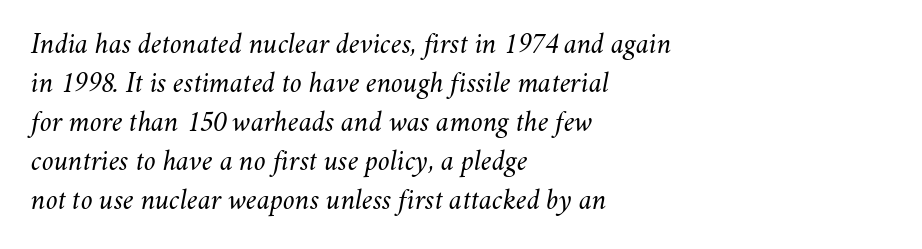
Do the characters align in a grid? No, the font is proportional. Any mark beneath the type? The region is blank. No heavy texture on the line: the type isn't bold. Regular leading.
